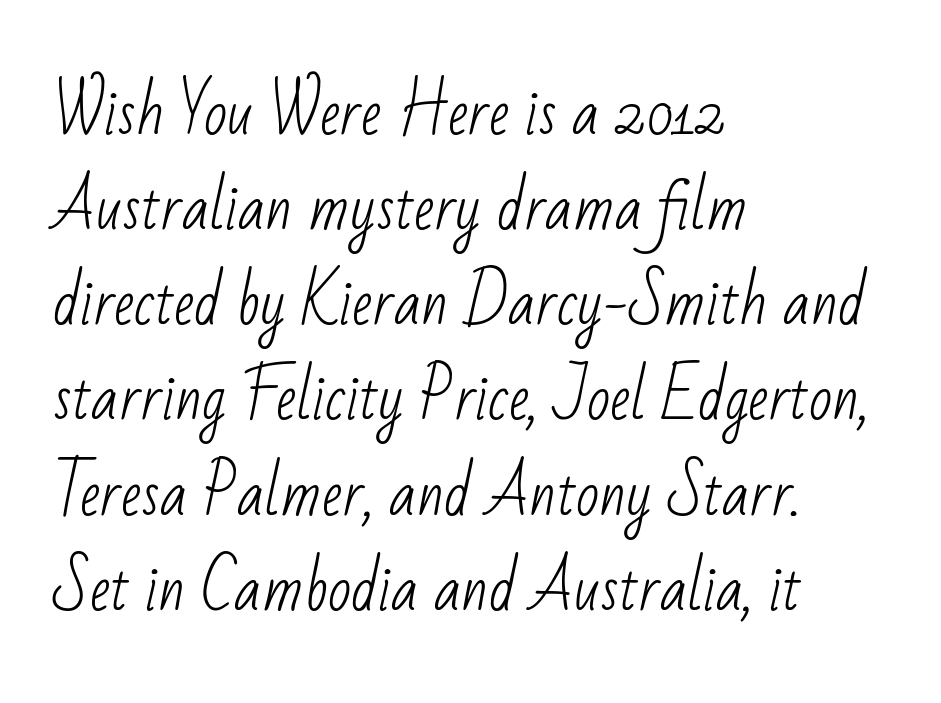
{"serif": "no", "bold": "no", "weight": "light", "width": "condensed", "stroke_contrast": "low", "x_height": "small", "monospaced": "no", "underline": "no", "align": "left", "line_spacing": "normal", "line_spacing_ratio": 1.56, "letter_spacing": "normal", "letter_spacing_em": 0.0, "glyph_px": 61}
